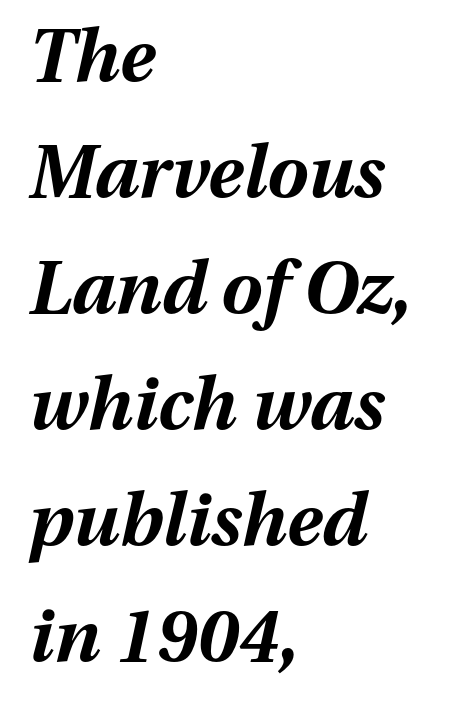
Q: Is the text bold? A: Yes.
Q: Is the text italic (slanted)? A: Yes, it leans right by about 13 degrees.
Q: Is the text underlined? A: No.
Q: How is the paragraph aligned? A: Left-aligned.
Q: Is the spacing between letters normal or unusually wide? A: Normal.
Q: Is the spacing between lines tight, normal or loose? A: Normal.
Q: Width (condensed, normal, or wide)? A: Normal.
Q: Stroke contrast? A: Medium.
Q: x-height? A: Medium.
Q: Monospaced? A: No.
